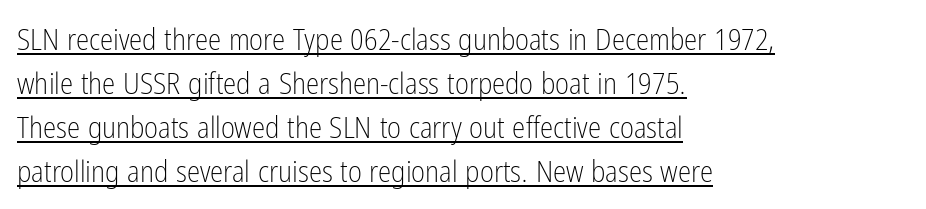
{"serif": "no", "italic": "no", "bold": "no", "weight": "light", "width": "condensed", "stroke_contrast": "low", "x_height": "medium", "monospaced": "no", "underline": "yes", "align": "left", "line_spacing": "normal", "line_spacing_ratio": 1.47, "letter_spacing": "normal", "letter_spacing_em": 0.0, "glyph_px": 30}
